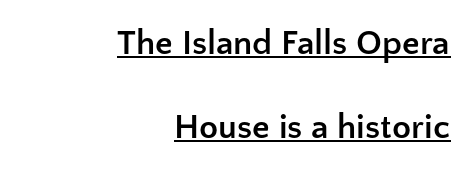
Q: Is the text bold? A: Yes.
Q: Is the text italic (slanted)? A: No, it is upright.
Q: Is the typeface a serif or a sans-serif typeface? A: Sans-serif.
Q: Is the text underlined? A: Yes.
Q: How is the paragraph aligned? A: Right-aligned.
Q: Is the spacing between letters normal or unusually wide? A: Normal.
Q: Is the spacing between lines tight, normal or loose? A: Loose.
Q: Width (condensed, normal, or wide)? A: Normal.
Q: Stroke contrast? A: Low.
Q: x-height? A: Medium.
Q: Monospaced? A: No.
